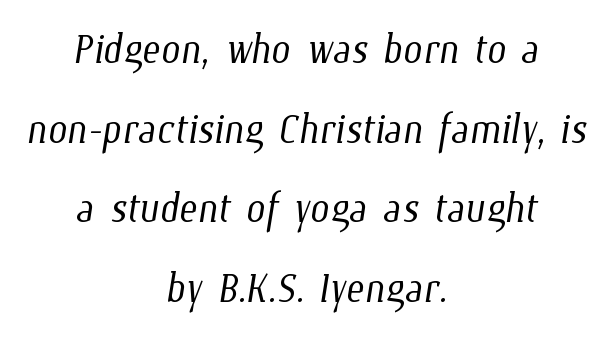
{"bold": "no", "weight": "light", "width": "condensed", "stroke_contrast": "low", "x_height": "medium", "monospaced": "no", "underline": "no", "align": "center", "line_spacing": "normal", "line_spacing_ratio": 1.45, "letter_spacing": "normal", "letter_spacing_em": 0.0, "glyph_px": 55}
